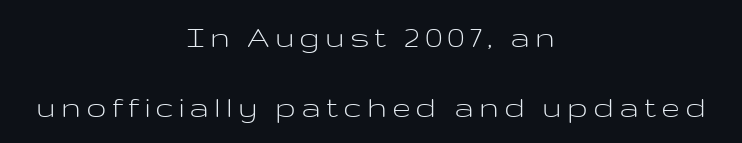
The image shows 34 px light, wide sans-serif type, upright; set centered, loose line spacing (2.06x), not underlined; low stroke contrast and a medium x-height.
